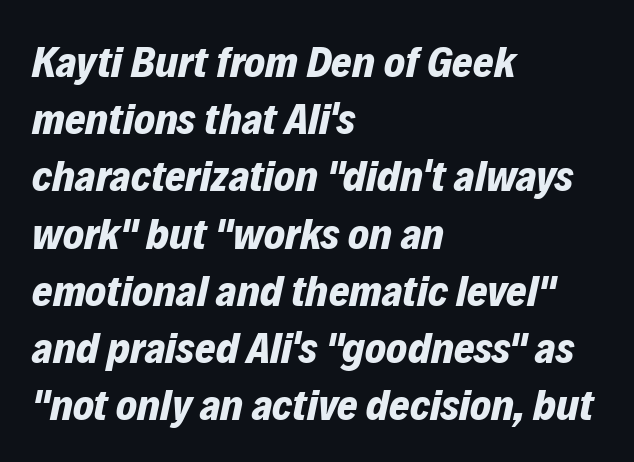
Q: Is the text bold? A: Yes.
Q: Is the text italic (slanted)? A: Yes, it leans right by about 12 degrees.
Q: Is the text underlined? A: No.
Q: How is the paragraph aligned? A: Left-aligned.
Q: Is the spacing between letters normal or unusually wide? A: Normal.
Q: Is the spacing between lines tight, normal or loose? A: Normal.
Q: Width (condensed, normal, or wide)? A: Normal.
Q: Stroke contrast? A: Low.
Q: x-height? A: Medium.
Q: Monospaced? A: No.
